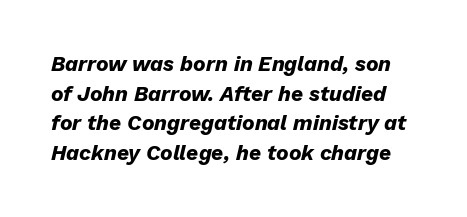
{"italic": "yes", "lean": "right", "slant_degrees": 13, "bold": "yes", "underline": "no", "line_spacing": "normal", "line_spacing_ratio": 1.41, "letter_spacing": "normal", "letter_spacing_em": 0.0, "glyph_px": 21}
